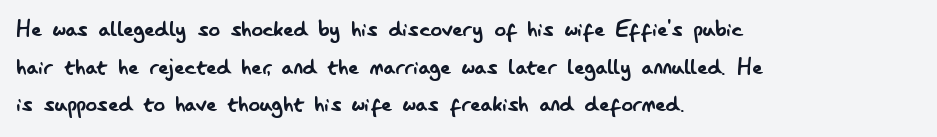
The image shows 28 px regular-weight, condensed sans-serif type, upright; set left-aligned, normal line spacing (1.34x), normal letter spacing, not underlined; low stroke contrast and a small x-height.
